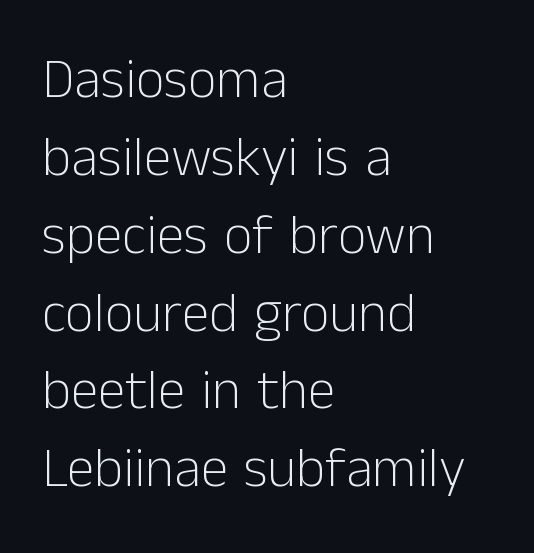
The image shows 56 px light sans-serif type, upright; set left-aligned, normal line spacing (1.39x), normal letter spacing, not underlined; low stroke contrast and a medium x-height.
